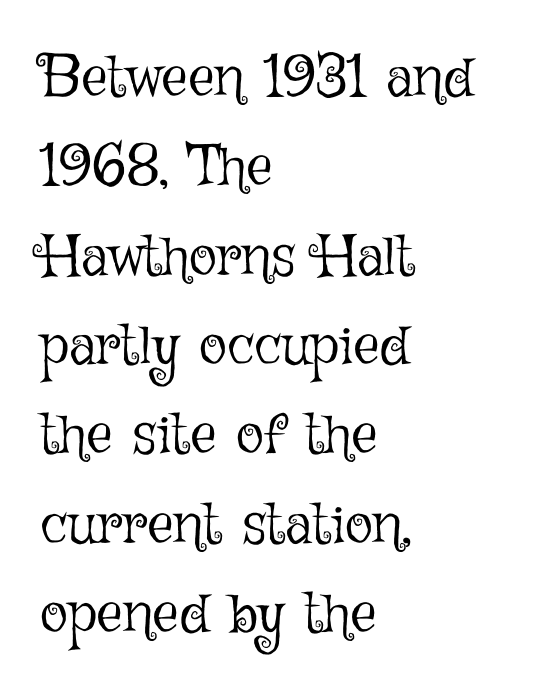
The image shows 58 px light type, upright; set left-aligned, normal line spacing (1.54x), normal letter spacing, not underlined; low stroke contrast and a medium x-height.
